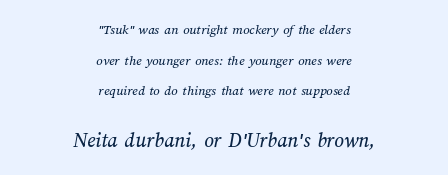
No word sits above an underline. The rendering positions every line midway between the sides. The letterforms sit shoulder to shoulder at normal distance. Summary of vertical rhythm: relaxed, with wide interline spacing.
